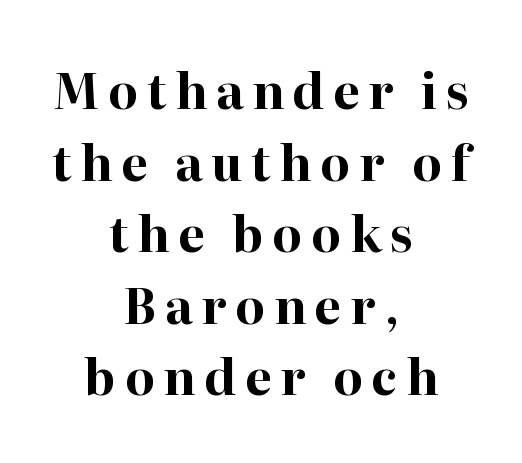
The rows are spaced the way most documents space them. The letters carry serifs — small finishing strokes at the ends of their stems. Glance below the letters and you will spot only blank space. In terms of weight, the rendering is a true, heavy bold. The font's upright variant was chosen for this text. Looks like regular typesetting: each glyph gets only the width it needs.
